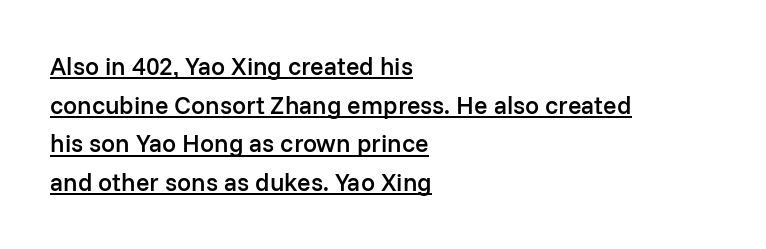
Q: Is the text bold? A: Semi-bold.
Q: Is the text italic (slanted)? A: No, it is upright.
Q: Is the text underlined? A: Yes.
Q: How is the paragraph aligned? A: Left-aligned.
Q: Is the spacing between letters normal or unusually wide? A: Normal.
Q: Is the spacing between lines tight, normal or loose? A: Normal.
